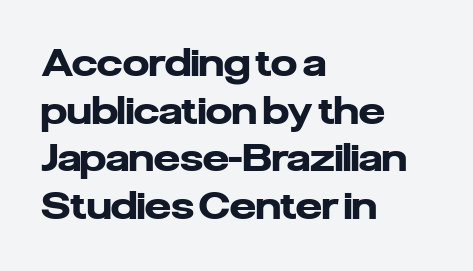
{"serif": "no", "italic": "no", "bold": "yes", "weight": "heavy", "width": "normal", "stroke_contrast": "low", "x_height": "medium", "monospaced": "no", "underline": "no", "align": "left", "line_spacing": "normal", "line_spacing_ratio": 1.29, "letter_spacing": "normal", "letter_spacing_em": 0.0, "glyph_px": 37}
